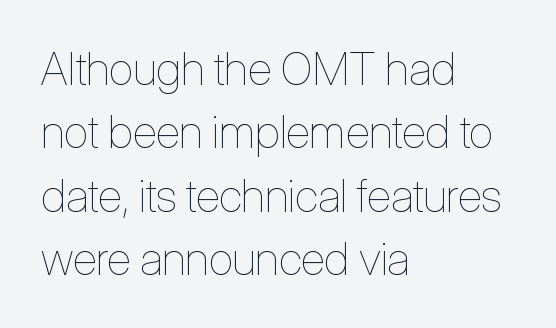
Letter spacing: default. Leading: standard. A typesetter would call this proportional, since set widths differ per character. This is not heavy type; no bold has been used. Casual observation: everything's shoved over to the left.
